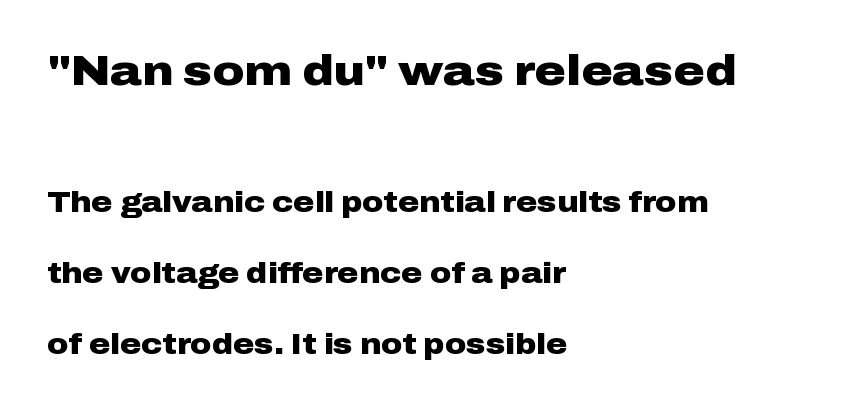
Between one letter and the next there's only the usual sliver of space. The gap between lines stays unmarked. Which of the two is more prominent by size? The first, at the top. What's the leading like? Stretched, with rows far apart. This sample uses a sans-serif face.
